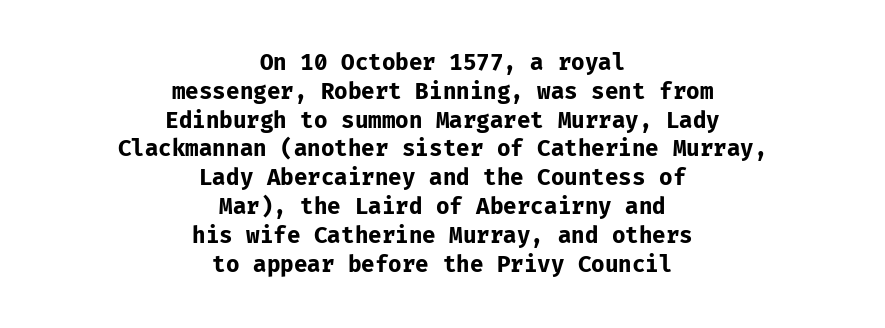
{"italic": "no", "bold": "yes", "underline": "no", "align": "center", "line_spacing": "normal", "line_spacing_ratio": 1.31, "letter_spacing": "normal", "letter_spacing_em": 0.0, "glyph_px": 22}
